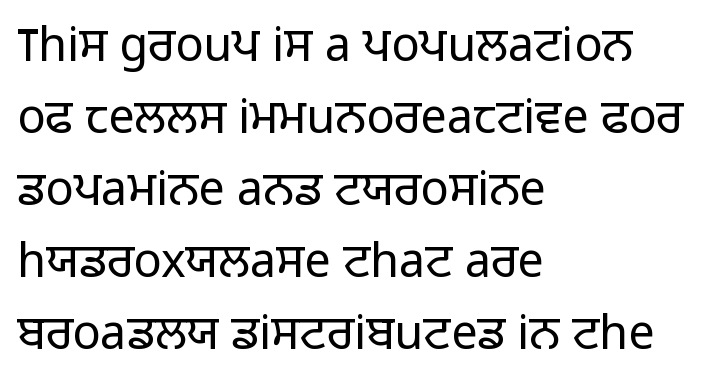
{"serif": "no", "italic": "no", "bold": "no", "weight": "light", "width": "normal", "stroke_contrast": "low", "x_height": "medium", "monospaced": "no", "underline": "no", "align": "left", "line_spacing": "normal", "line_spacing_ratio": 1.53, "letter_spacing": "normal", "letter_spacing_em": 0.0, "glyph_px": 47}
